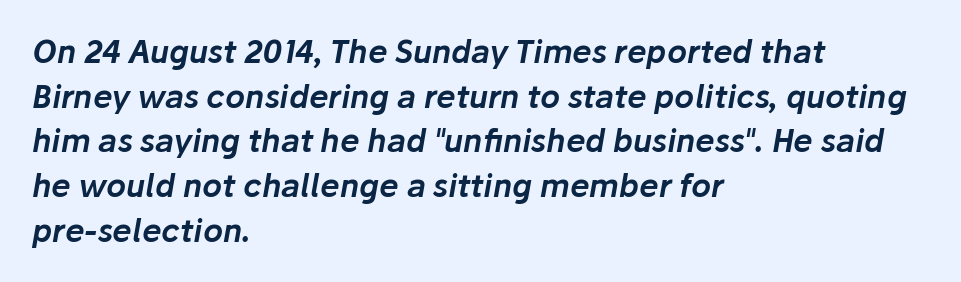
The image shows 31 px text type, italic (leaning right); set left-aligned, normal line spacing (1.44x), normal letter spacing, not underlined; low stroke contrast and a medium x-height.
